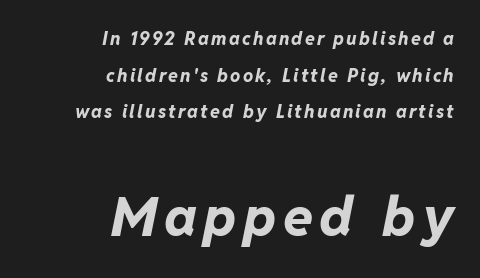
The passage shown is typed in a proportional face where columns would drift. The block of text is sparse from top to bottom, with ample space between rows. Which chunk is bigger? The second one — the bottom block dwarfs the top. The strip under each line holds only bare page. These lines were composed using italics.
